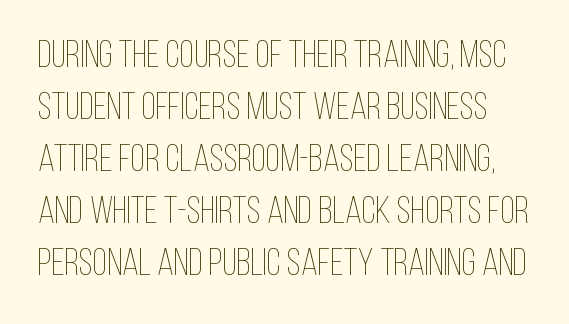
The image shows 38 px thin, condensed type, upright; set normal line spacing (1.37x), normal letter spacing, not underlined; low stroke contrast and a large x-height.
